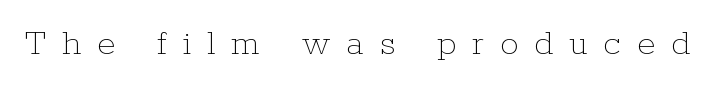
{"italic": "no", "bold": "no", "weight": "thin", "width": "normal", "stroke_contrast": "low", "x_height": "medium", "monospaced": "no", "underline": "no", "letter_spacing": "wide", "letter_spacing_em": 0.43, "glyph_px": 37}
